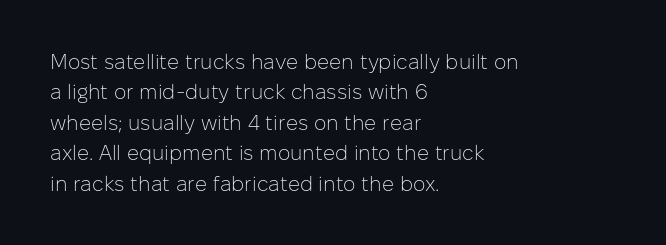
The image shows 21 px text type, upright; set left-aligned, normal line spacing (1.45x), normal letter spacing, not underlined.
